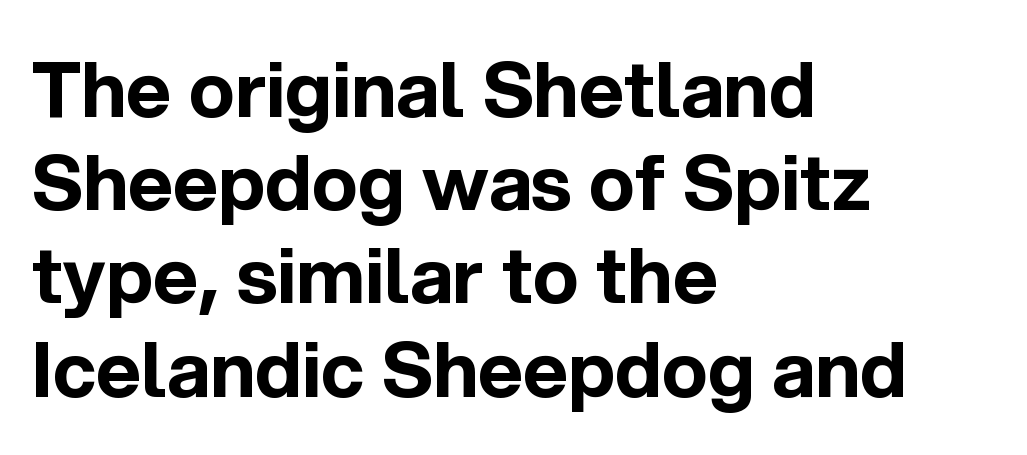
Q: Is the text bold? A: Yes.
Q: Is the text italic (slanted)? A: No, it is upright.
Q: Is the typeface a serif or a sans-serif typeface? A: Sans-serif.
Q: Is the text underlined? A: No.
Q: How is the paragraph aligned? A: Left-aligned.
Q: Is the spacing between letters normal or unusually wide? A: Normal.
Q: Width (condensed, normal, or wide)? A: Normal.
Q: x-height? A: Medium.
Q: Monospaced? A: No.
